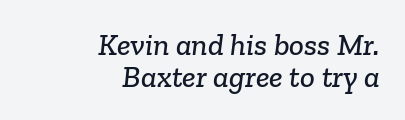
Q: Is the typeface a serif or a sans-serif typeface? A: Serif.
Q: Is the text underlined? A: No.
Q: How is the paragraph aligned? A: Right-aligned.
Q: Is the spacing between letters normal or unusually wide? A: Normal.
Q: Is the spacing between lines tight, normal or loose? A: Tight.
Q: Width (condensed, normal, or wide)? A: Normal.
Q: Stroke contrast? A: Low.
Q: x-height? A: Medium.
Q: Monospaced? A: No.
